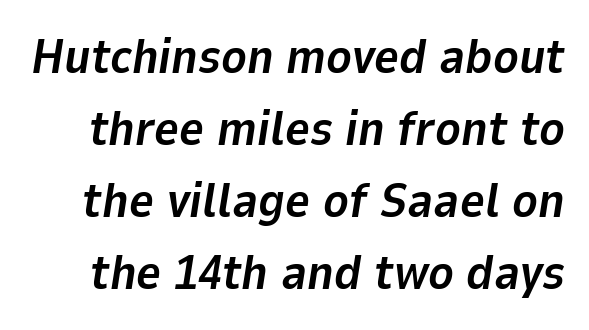
The image shows 48 px bold type, italic (leaning right); set normal line spacing (1.5x), normal letter spacing, not underlined; low stroke contrast and a medium x-height.
